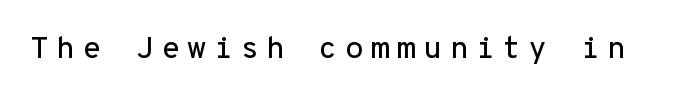
The image shows 31 px sans-serif type, upright, monospaced; set unusually wide letter spacing (+0.23 em), not underlined; low stroke contrast and a medium x-height.
